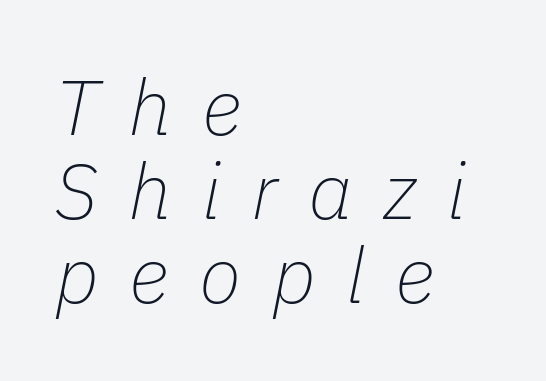
Q: Is the text bold? A: No.
Q: Is the text italic (slanted)? A: Yes, it leans right by about 11 degrees.
Q: Is the text underlined? A: No.
Q: How is the paragraph aligned? A: Left-aligned.
Q: Is the spacing between letters normal or unusually wide? A: Unusually wide.
Q: Is the spacing between lines tight, normal or loose? A: Tight.
Q: Width (condensed, normal, or wide)? A: Normal.
Q: Stroke contrast? A: Low.
Q: x-height? A: Medium.
Q: Monospaced? A: No.
